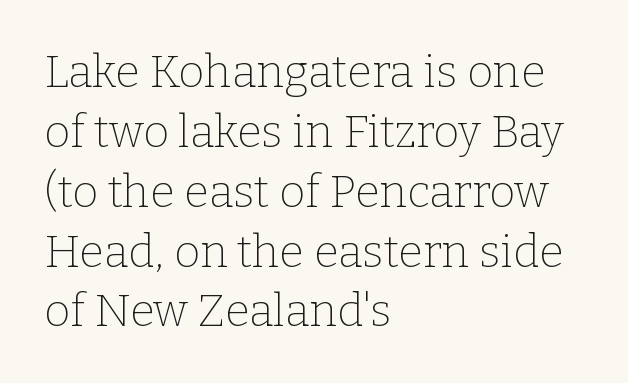
The image shows 45 px thin serif type, upright; set left-aligned, normal line spacing (1.33x), normal letter spacing, not underlined; low stroke contrast and a medium x-height.
